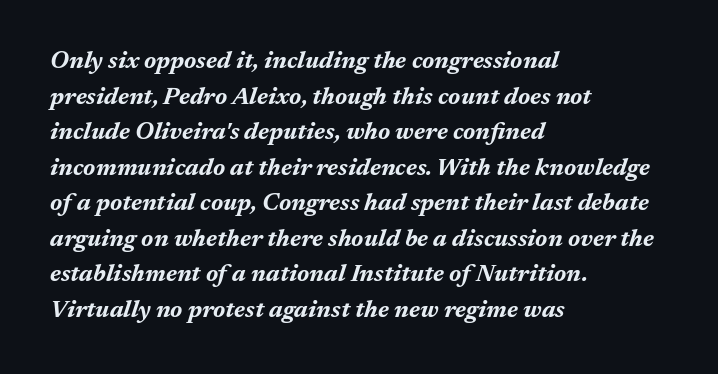
As a designer I'd log this as weight 700, bold. The letterforms sit shoulder to shoulder at normal distance. Check under the words: just untouched page. Summary of vertical rhythm: regular, with standard interline spacing.
